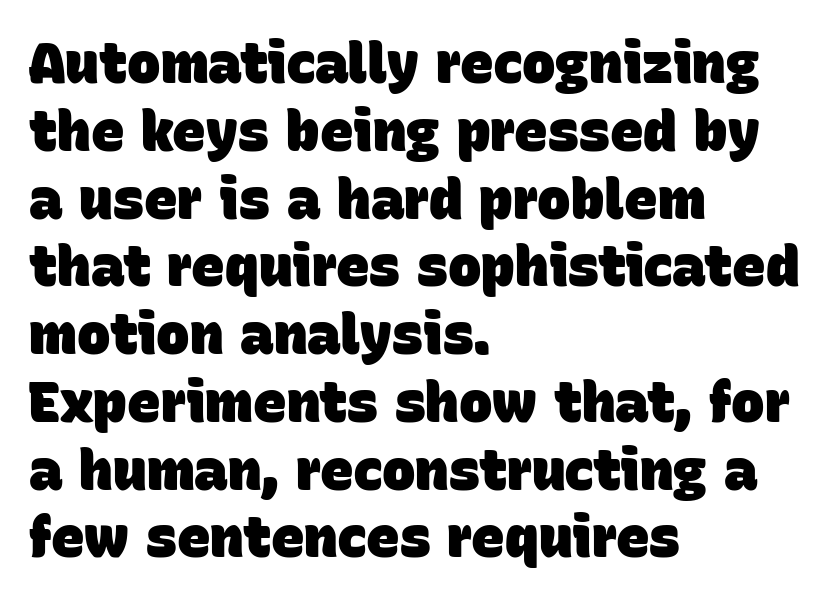
The image shows 56 px heavy sans-serif type; set left-aligned, line spacing 1.21x, normal letter spacing, not underlined; low stroke contrast and a large x-height.
